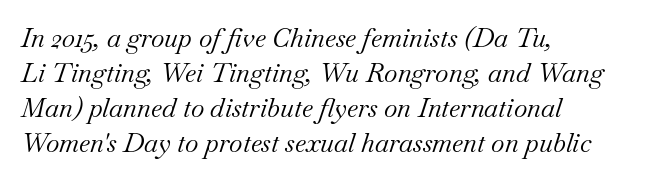
Q: Is the text bold? A: No.
Q: Is the text italic (slanted)? A: Yes, it leans right by about 18 degrees.
Q: Is the text underlined? A: No.
Q: How is the paragraph aligned? A: Left-aligned.
Q: Is the spacing between letters normal or unusually wide? A: Normal.
Q: Is the spacing between lines tight, normal or loose? A: Normal.
